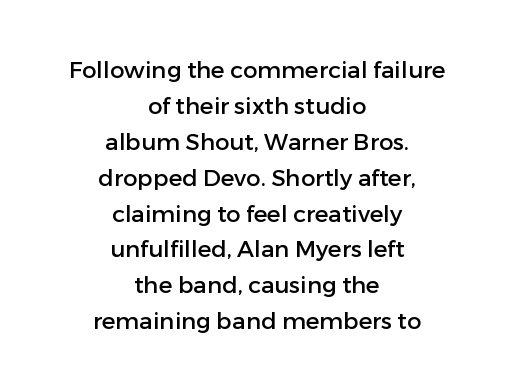
{"italic": "no", "underline": "no", "align": "center", "line_spacing": "normal", "line_spacing_ratio": 1.56, "letter_spacing": "normal", "letter_spacing_em": 0.0, "glyph_px": 23}
